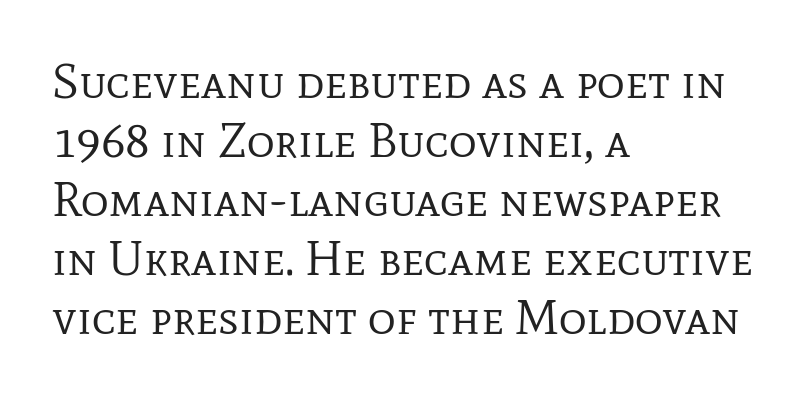
{"serif": "yes", "italic": "no", "bold": "no", "weight": "regular", "width": "normal", "stroke_contrast": "low", "x_height": "medium", "monospaced": "no", "underline": "no", "align": "left", "line_spacing_ratio": 1.23, "letter_spacing": "normal", "letter_spacing_em": 0.0, "glyph_px": 48}
